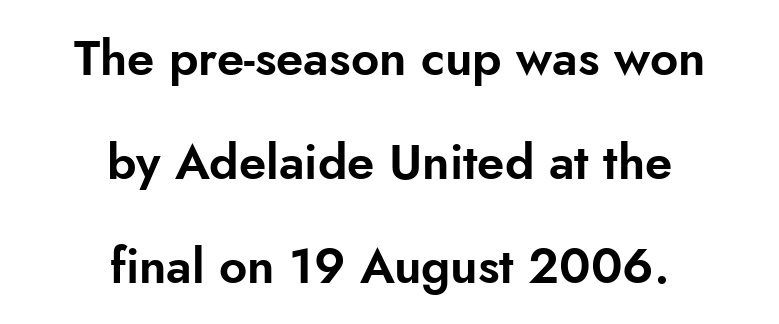
{"serif": "no", "italic": "no", "width": "normal", "stroke_contrast": "low", "x_height": "small", "monospaced": "no", "underline": "no", "align": "center", "line_spacing": "loose", "line_spacing_ratio": 2.12, "letter_spacing": "normal", "letter_spacing_em": 0.0, "glyph_px": 49}
